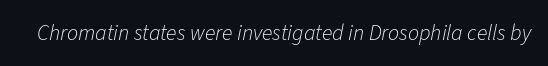
{"italic": "yes", "lean": "right", "slant_degrees": 11, "bold": "no", "underline": "no", "letter_spacing": "normal", "letter_spacing_em": 0.0, "glyph_px": 22}
